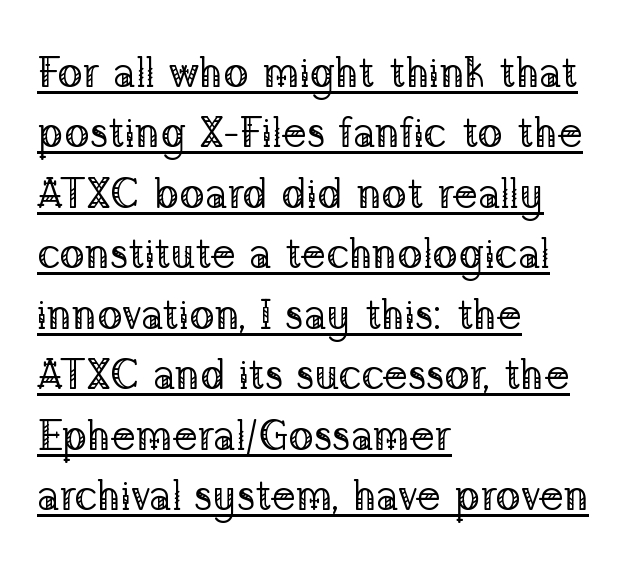
The face looks like a standard text weight, possibly lighter. The passage shown has conventional tracking throughout. The rows are spaced the way most documents space them. Like a heading marked for emphasis, these lines bear an underscore.
